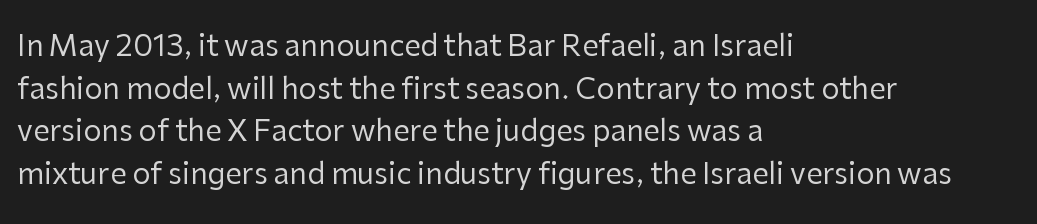
{"serif": "no", "italic": "no", "bold": "no", "weight": "regular", "width": "normal", "stroke_contrast": "low", "x_height": "medium", "monospaced": "no", "underline": "no", "align": "left", "line_spacing": "normal", "line_spacing_ratio": 1.47, "letter_spacing": "normal", "letter_spacing_em": 0.0, "glyph_px": 29}
